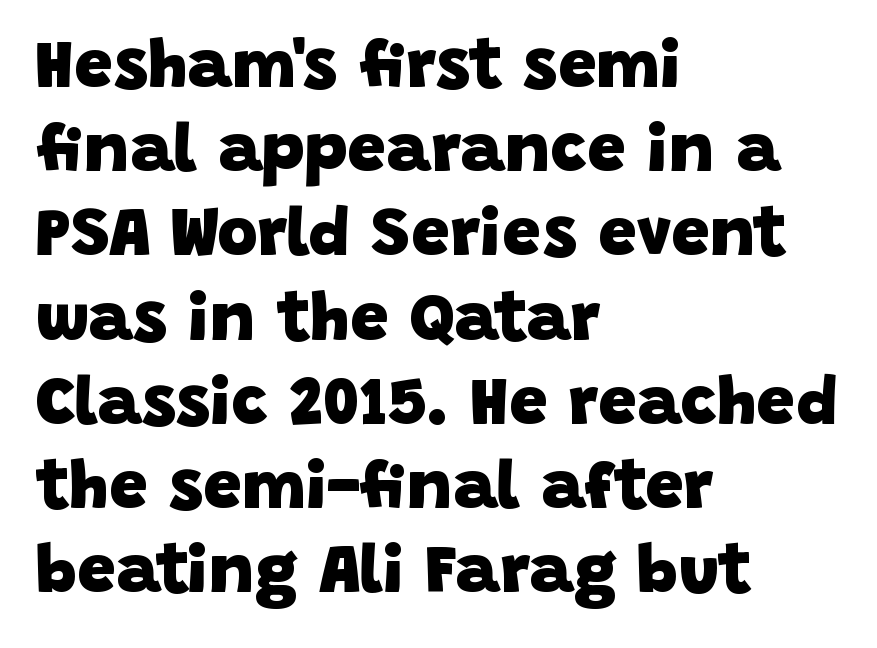
The image shows 69 px heavy sans-serif type; set left-aligned, line spacing 1.22x, normal letter spacing, not underlined; low stroke contrast and a large x-height.
